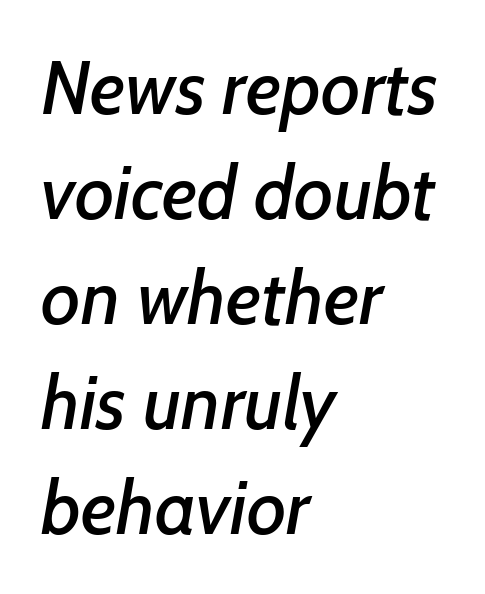
Q: Is the typeface a serif or a sans-serif typeface? A: Sans-serif.
Q: Is the text underlined? A: No.
Q: How is the paragraph aligned? A: Left-aligned.
Q: Is the spacing between letters normal or unusually wide? A: Normal.
Q: Is the spacing between lines tight, normal or loose? A: Normal.
Q: Width (condensed, normal, or wide)? A: Normal.
Q: Stroke contrast? A: Low.
Q: x-height? A: Medium.
Q: Monospaced? A: No.
